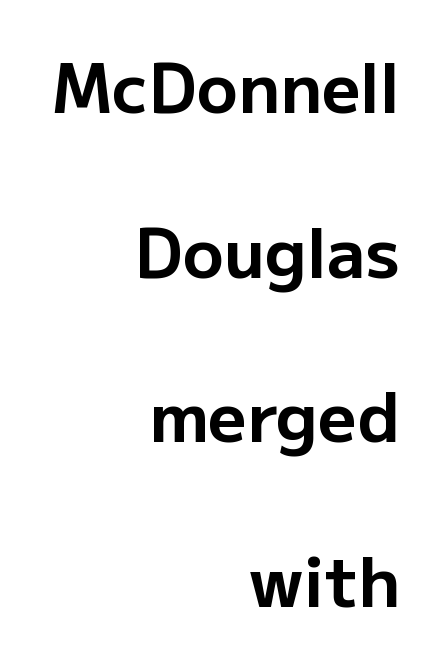
Look at the bottom of the vertical strokes: they stop flat, with no serifs. The area under the type is left untouched. Successive baselines arrive slowly, with a big drop between each. Tall strokes in this sample are plumb rather than angled.
